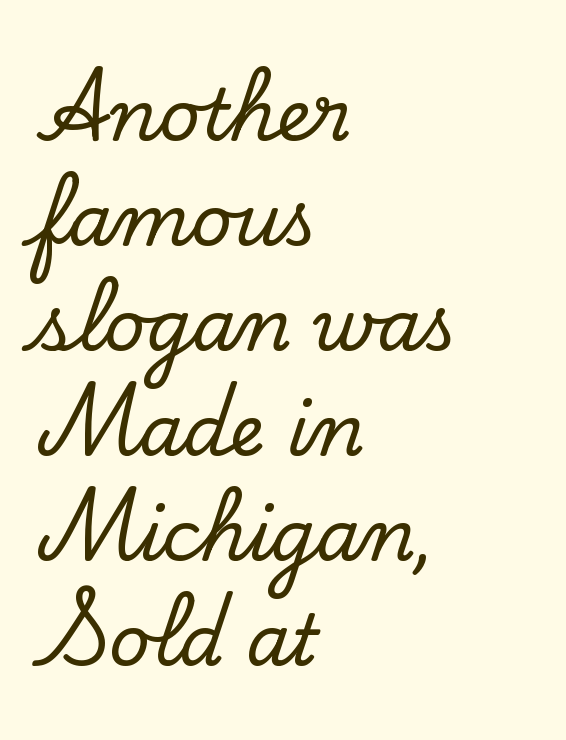
{"serif": "yes", "width": "normal", "stroke_contrast": "low", "x_height": "small", "monospaced": "no", "underline": "no", "align": "left", "line_spacing": "normal", "line_spacing_ratio": 1.48, "letter_spacing": "normal", "letter_spacing_em": 0.0, "glyph_px": 71}
